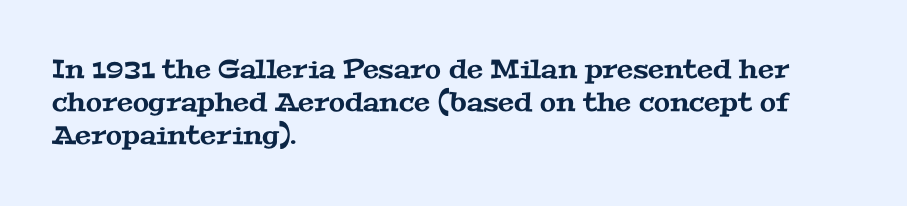
{"underline": "no", "align": "left", "line_spacing": "normal", "line_spacing_ratio": 1.27, "letter_spacing": "normal", "letter_spacing_em": 0.0, "glyph_px": 26}
